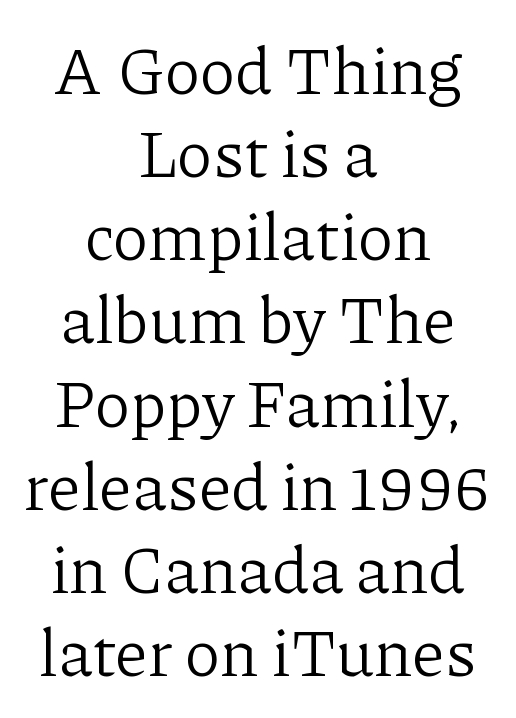
The image shows 66 px light serif type, upright; set centered, normal line spacing (1.26x), normal letter spacing, not underlined; low stroke contrast and a medium x-height.
